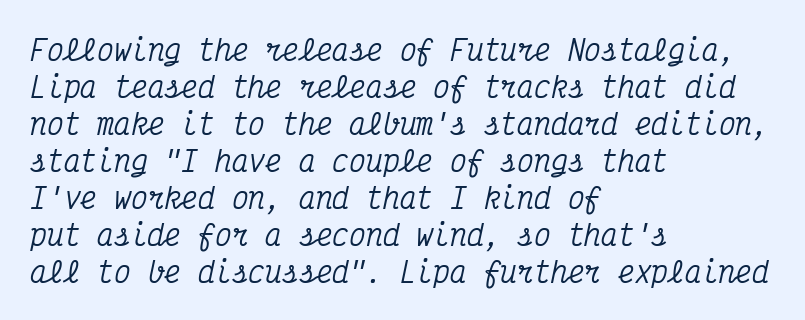
Underline: absent. Quick note: interline space is typical. The whole block is typeset with a tilt. Which margin do the lines hug? The left one — the right edge is uneven. A typesetter would call this zero additional tracking.
